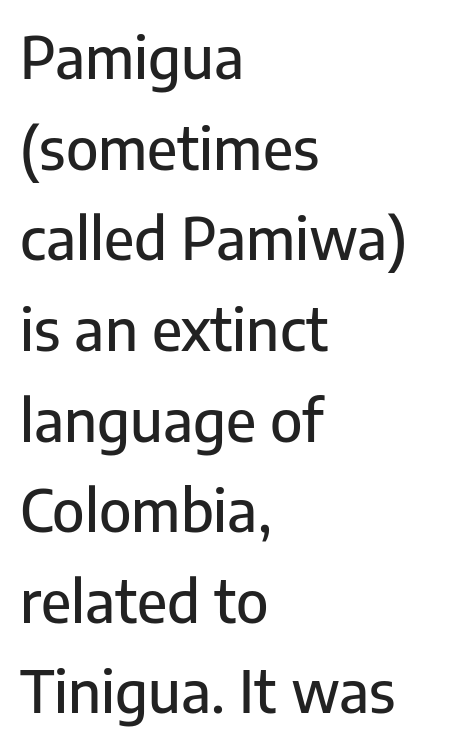
{"serif": "no", "italic": "no", "width": "normal", "stroke_contrast": "low", "x_height": "medium", "monospaced": "no", "underline": "no", "align": "left", "line_spacing": "normal", "line_spacing_ratio": 1.59, "letter_spacing": "normal", "letter_spacing_em": 0.0, "glyph_px": 57}
